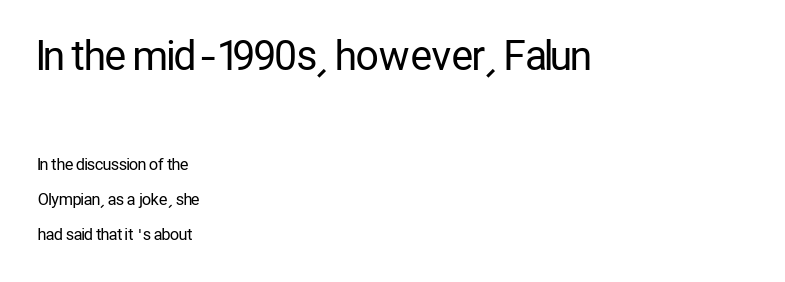
Q: Is the text bold? A: No.
Q: Is the text italic (slanted)? A: No, it is upright.
Q: Is the typeface a serif or a sans-serif typeface? A: Sans-serif.
Q: Is the text underlined? A: No.
Q: How is the paragraph aligned? A: Left-aligned.
Q: Is the spacing between letters normal or unusually wide? A: Normal.
Q: Is the spacing between lines tight, normal or loose? A: Loose.
Q: Which block of text is set in a larger size, the first (top) or the second (bottom)? A: The first (top) one.
Q: Width (condensed, normal, or wide)? A: Condensed.
Q: Stroke contrast? A: Low.
Q: x-height? A: Medium.
Q: Monospaced? A: No.
